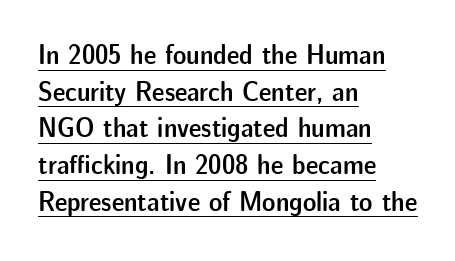
{"serif": "no", "italic": "no", "bold": "semi", "weight": "semibold", "width": "normal", "stroke_contrast": "low", "x_height": "medium", "monospaced": "no", "underline": "yes", "align": "left", "line_spacing": "normal", "line_spacing_ratio": 1.31, "letter_spacing": "normal", "letter_spacing_em": 0.0, "glyph_px": 28}
